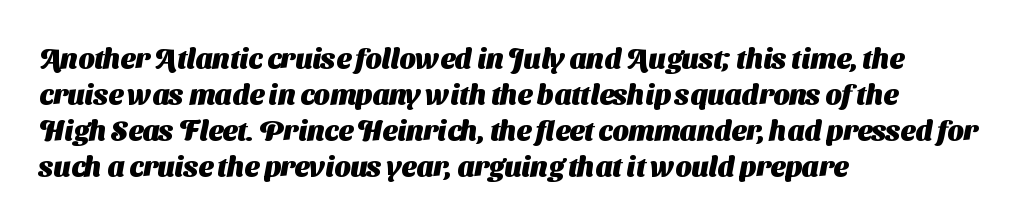
Q: Is the text bold? A: Yes.
Q: Is the typeface a serif or a sans-serif typeface? A: Sans-serif.
Q: Is the text underlined? A: No.
Q: How is the paragraph aligned? A: Left-aligned.
Q: Is the spacing between letters normal or unusually wide? A: Normal.
Q: Is the spacing between lines tight, normal or loose? A: Normal.
Q: Width (condensed, normal, or wide)? A: Normal.
Q: Stroke contrast? A: Medium.
Q: x-height? A: Medium.
Q: Monospaced? A: No.
